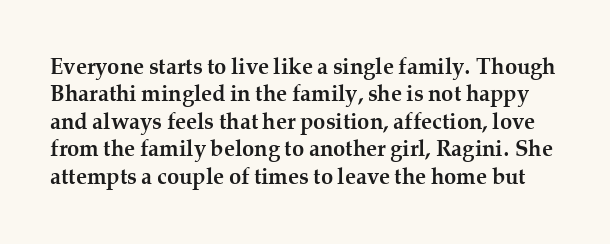
Q: Is the text bold? A: Yes.
Q: Is the text italic (slanted)? A: No, it is upright.
Q: Is the text underlined? A: No.
Q: Is the spacing between letters normal or unusually wide? A: Normal.
Q: Is the spacing between lines tight, normal or loose? A: Normal.
